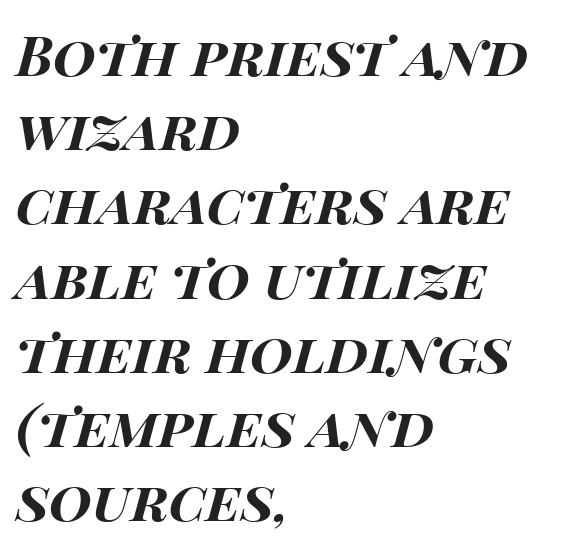
{"italic": "yes", "lean": "right", "slant_degrees": 15, "bold": "yes", "weight": "bold", "width": "wide", "stroke_contrast": "high", "x_height": "large", "monospaced": "no", "underline": "no", "align": "left", "line_spacing": "normal", "line_spacing_ratio": 1.35, "letter_spacing": "normal", "letter_spacing_em": 0.0, "glyph_px": 55}
